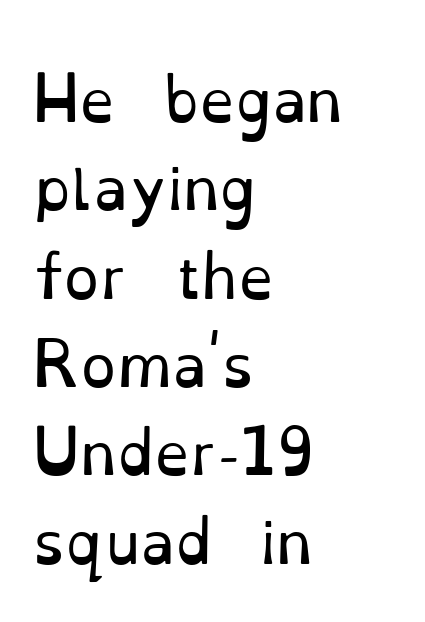
{"serif": "yes", "italic": "no", "bold": "no", "weight": "regular", "width": "normal", "stroke_contrast": "low", "x_height": "small", "monospaced": "no", "underline": "no", "align": "left", "line_spacing": "normal", "line_spacing_ratio": 1.55, "letter_spacing": "normal", "letter_spacing_em": 0.0, "glyph_px": 57}
